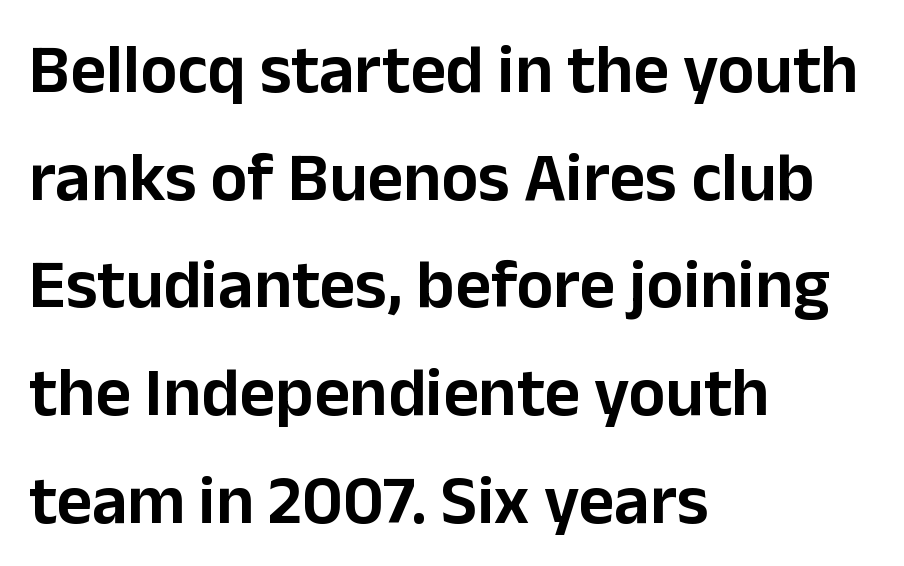
The image shows 69 px sans-serif type, upright; set left-aligned, normal line spacing (1.56x), normal letter spacing, not underlined; low stroke contrast and a medium x-height.
